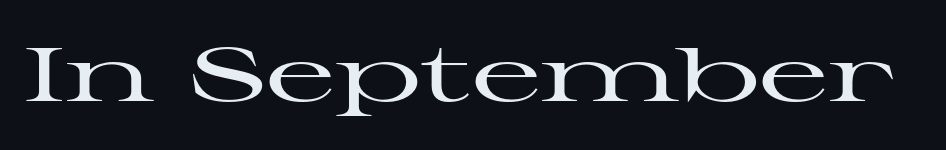
The image shows 76 px wide serif type, upright; set normal letter spacing, not underlined; high stroke contrast and a medium x-height.
